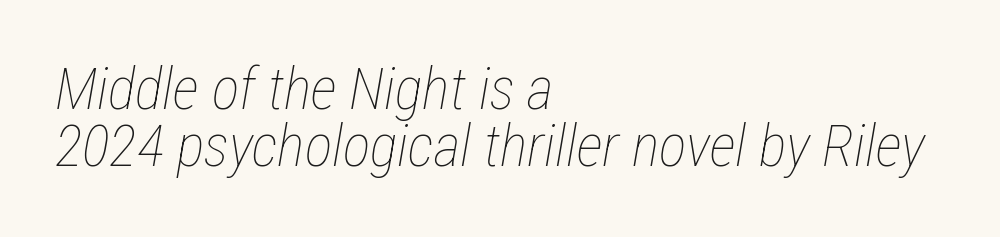
The font's italic variant was chosen for this text. Cramped leading. The strip under each line holds only bare page. Summary of weight: not heavy and not bold. This sample uses plain, unmodified letter spacing.
